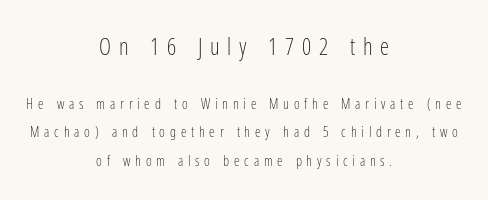
Q: Is the text bold? A: No.
Q: Is the text italic (slanted)? A: No, it is upright.
Q: Is the text underlined? A: No.
Q: How is the paragraph aligned? A: Centered.
Q: Is the spacing between letters normal or unusually wide? A: Unusually wide.
Q: Is the spacing between lines tight, normal or loose? A: Loose.
Q: Which block of text is set in a larger size, the first (top) or the second (bottom)? A: The first (top) one.
